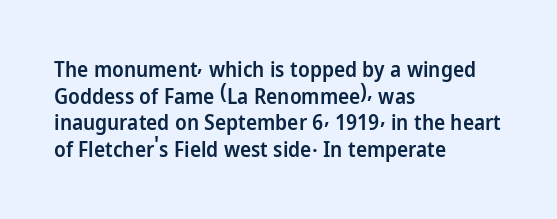
The image shows 21 px text type, upright; set left-aligned, normal line spacing (1.27x), normal letter spacing, not underlined.
